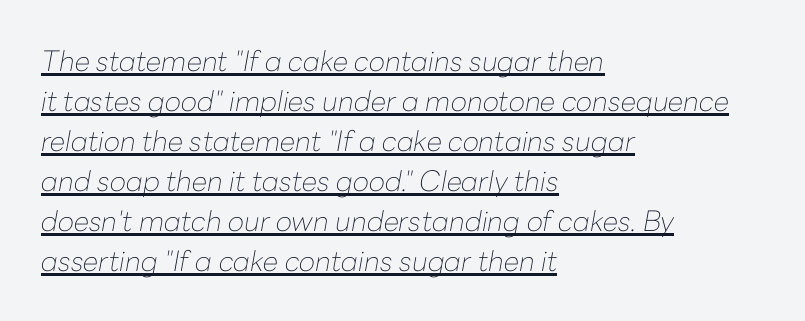
The letters sit at their default tracking, neither squeezed nor spread. Slanted lettering throughout. Is this a fixed-width face? No — the glyphs have proportional, varying widths. These lines stack with their left ends in a neat column. If you measured baseline to baseline, you'd find a middling distance. In designer terms, the underline attribute is active on this setting.
